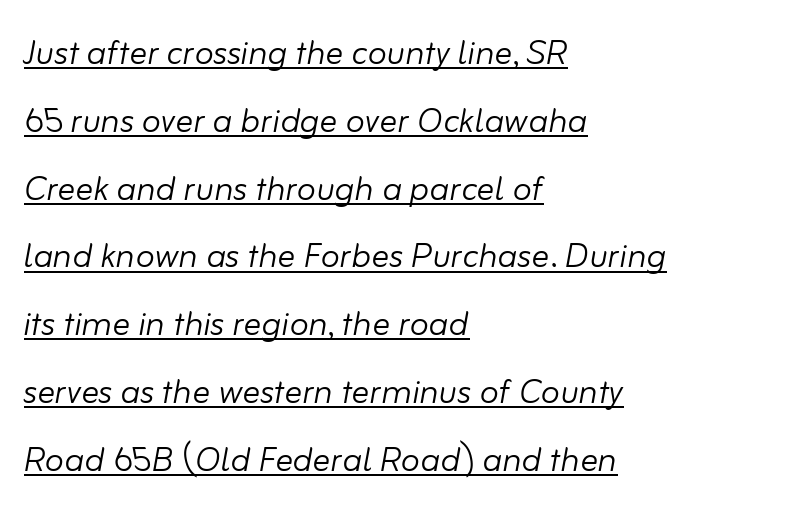
Q: Is the text bold? A: No.
Q: Is the text italic (slanted)? A: Yes, it leans right by about 10 degrees.
Q: Is the text underlined? A: Yes.
Q: How is the paragraph aligned? A: Left-aligned.
Q: Is the spacing between letters normal or unusually wide? A: Normal.
Q: Is the spacing between lines tight, normal or loose? A: Normal.
Q: Width (condensed, normal, or wide)? A: Normal.
Q: Stroke contrast? A: Low.
Q: x-height? A: Small.
Q: Monospaced? A: No.
